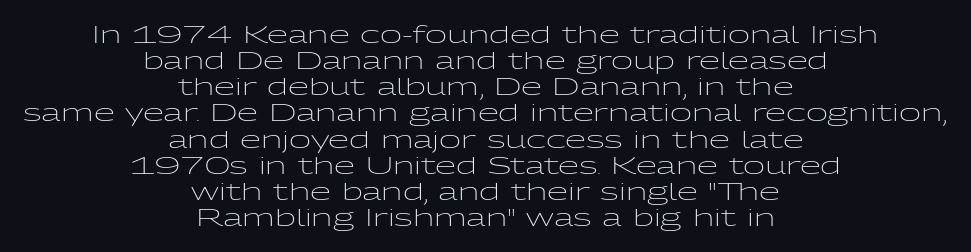
Students, note that the glyphs here touch the page at normal intervals. The space between consecutive lines is stingy. A light-to-regular cut is what we see here. Lines of text with bare space underneath. The lines are quadded center.
